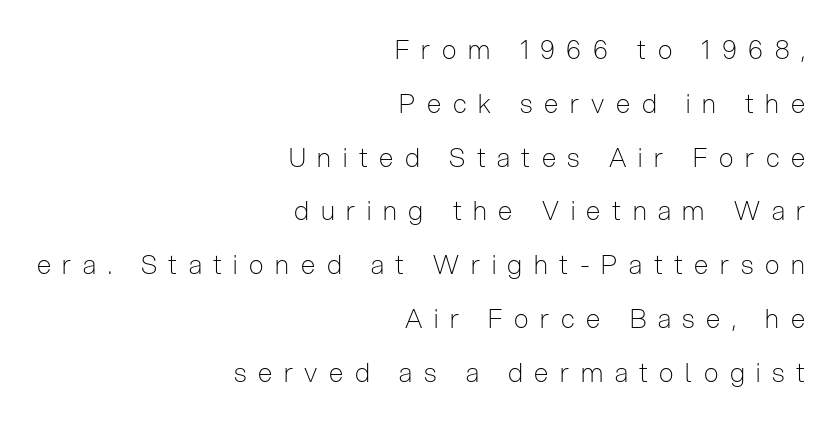
Right-aligned paragraph, ragged on the left. Designer's note — italics off, roman on. The type is letterspaced generously, with wide tracking. These glyphs show unthickened strokes, regular width or finer.
